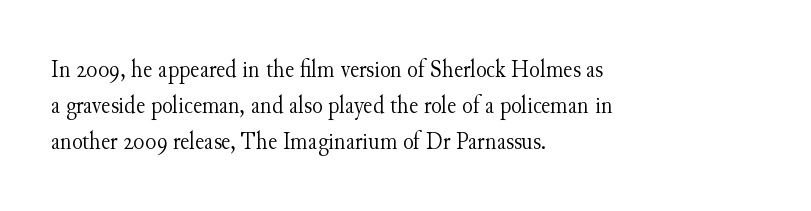
The rendering anchors every line to the left-hand side. Words appear dense and cohesive because spacing is normal. Does the leading feel generous? No, just average. A quiet, ordinary-to-light weight characterises the typeface.
